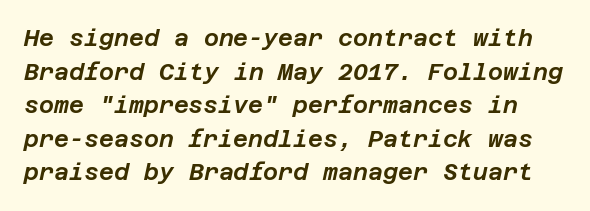
Q: Is the text italic (slanted)? A: Yes, it leans right by about 12 degrees.
Q: Is the text underlined? A: No.
Q: Is the spacing between letters normal or unusually wide? A: Normal.
Q: Is the spacing between lines tight, normal or loose? A: Normal.
